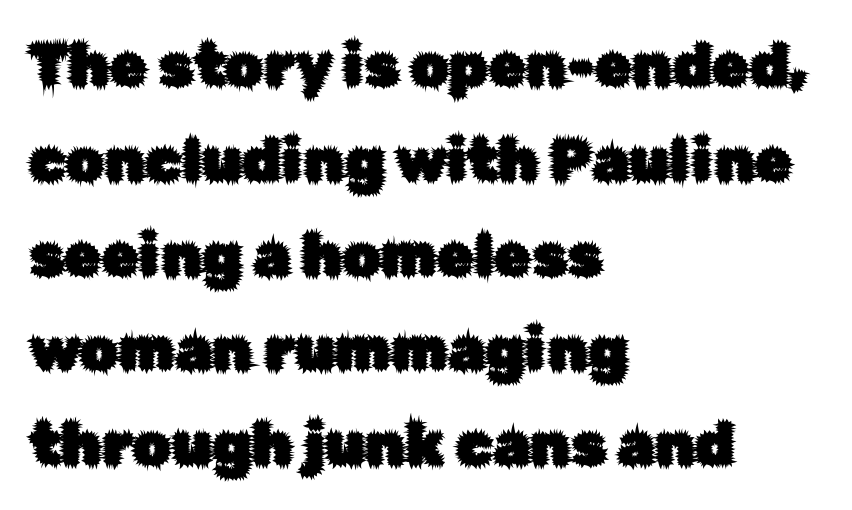
A normal amount of white space separates one row of letters from the next. Plain, unruled lines of type. The letters carry no serifs — their stems end cleanly without finishing strokes. The letters stand upright; this is a roman face.
